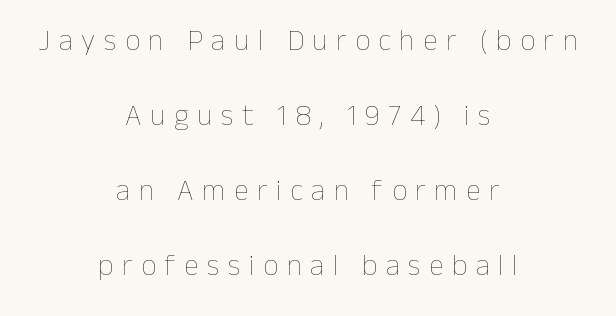
A typesetter would mark this as roman, not italic. Compared with typical paragraphs, the rows here are farther apart. Display-style spreading of the glyphs; the letterfit is very open. No chunkiness to these letters — they're not bold. Which margin do the lines hug? Neither — every line sits in the middle. The space directly below the letters is spotless.
